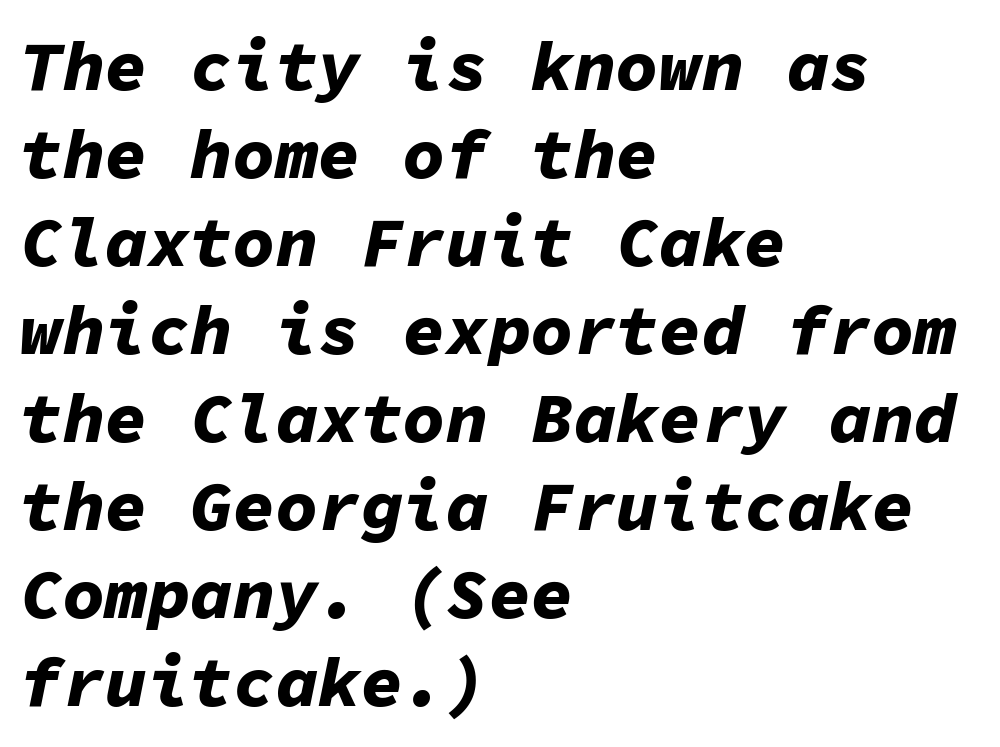
{"italic": "yes", "lean": "right", "slant_degrees": 11, "bold": "yes", "weight": "bold", "width": "normal", "stroke_contrast": "low", "x_height": "medium", "monospaced": "yes", "underline": "no", "align": "left", "line_spacing_ratio": 1.24, "letter_spacing": "normal", "letter_spacing_em": 0.0, "glyph_px": 71}
